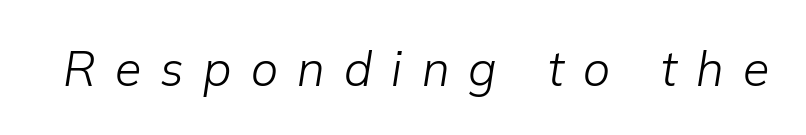
Heaviness? Minimal to ordinary, like unemphasized prose. The passage shown is typed in a proportional face where columns would drift. The area under the type is left untouched. The letters are spread apart with noticeably loose tracking.
